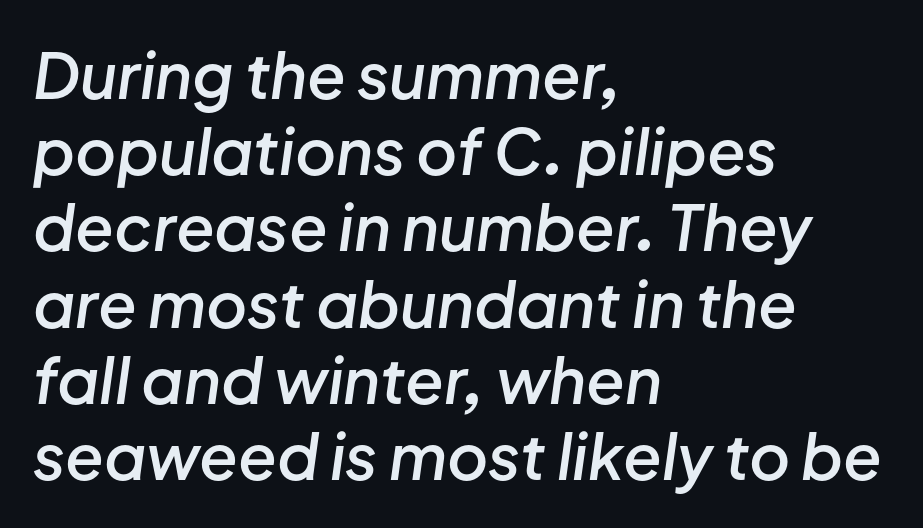
{"italic": "yes", "lean": "right", "slant_degrees": 8, "bold": "semi", "weight": "semibold", "width": "normal", "stroke_contrast": "low", "x_height": "medium", "monospaced": "no", "underline": "no", "align": "left", "line_spacing_ratio": 1.21, "letter_spacing": "normal", "letter_spacing_em": 0.0, "glyph_px": 63}
